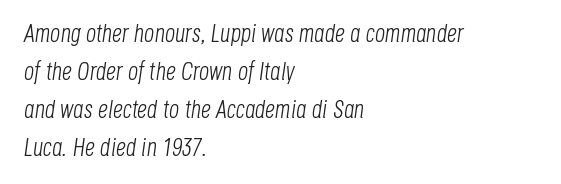
Casual observation: everything's shoved over to the left. Nothing unusual about the tracking: characters are spaced as the font intends. Weight: in the light-to-regular range. Normally led — the rows are evenly, conventionally spaced.
